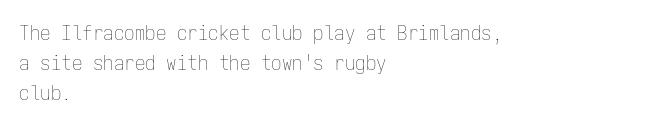
Q: Is the text bold? A: No.
Q: Is the text italic (slanted)? A: No, it is upright.
Q: Is the text underlined? A: No.
Q: How is the paragraph aligned? A: Left-aligned.
Q: Is the spacing between letters normal or unusually wide? A: Normal.
Q: Is the spacing between lines tight, normal or loose? A: Normal.
